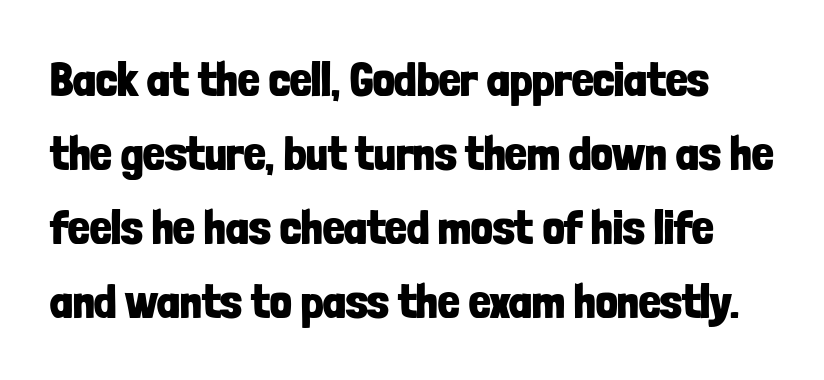
Do the letters lean? They stand straight. Standard letterfit; no display-style spreading of the glyphs. Examine the stroke ends and you'll find no serifs. Honestly, the row spacing looks completely unremarkable.
